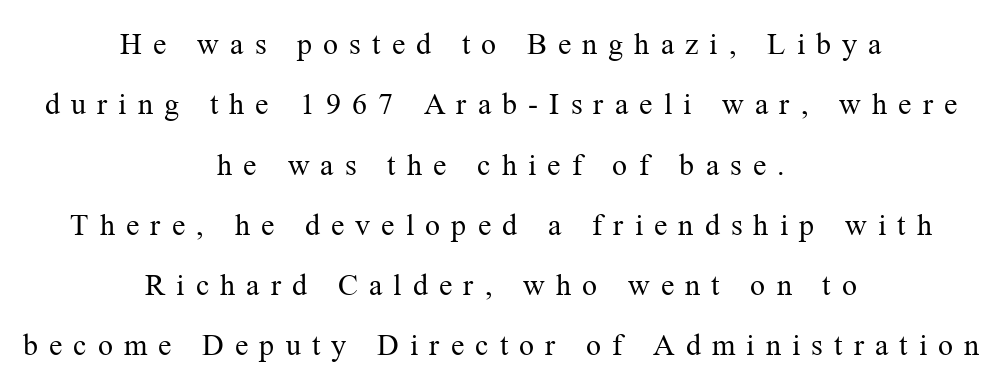
{"serif": "yes", "italic": "no", "bold": "no", "weight": "regular", "width": "normal", "stroke_contrast": "medium", "x_height": "medium", "monospaced": "no", "underline": "no", "align": "center", "line_spacing": "loose", "line_spacing_ratio": 2.01, "letter_spacing": "wide", "letter_spacing_em": 0.37, "glyph_px": 30}
